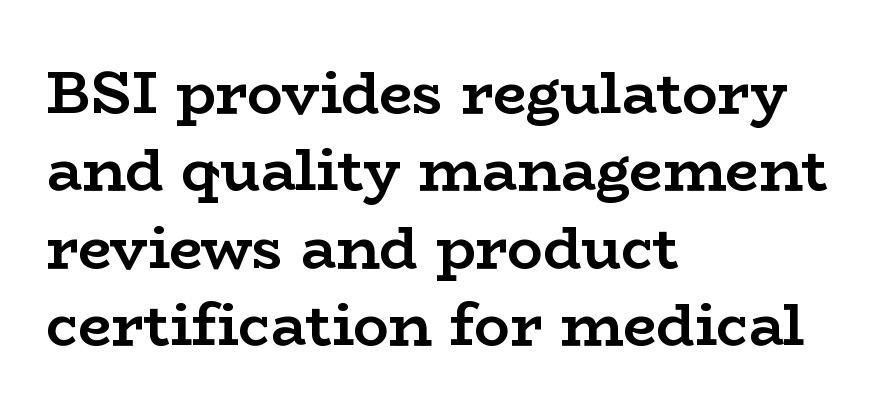
A dark, heavy texture on the line: the type is bold. The typeface chosen for these lines features serifs. Underline: absent. Quick note: interline space is typical. Nope, not italic — everything's standing straight.
